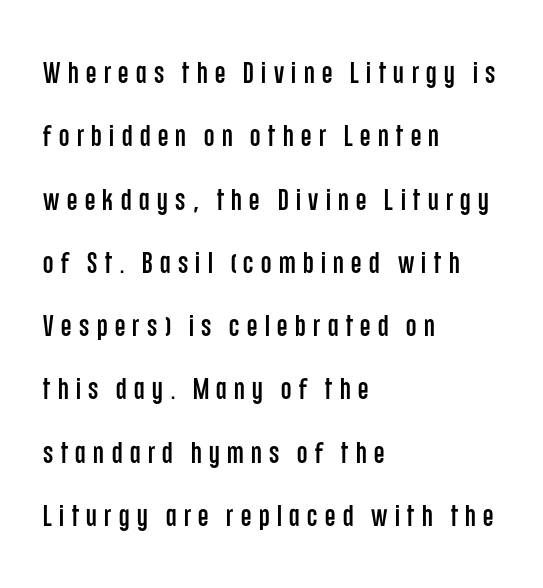
The image shows 30 px condensed sans-serif type, upright; set left-aligned, loose line spacing (2.11x), unusually wide letter spacing (+0.25 em), not underlined; low stroke contrast and a large x-height.
